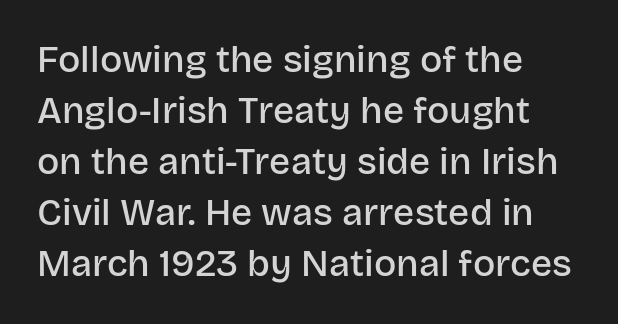
The image shows 37 px semibold sans-serif type, upright; set left-aligned, normal line spacing (1.38x), normal letter spacing, not underlined; low stroke contrast and a large x-height.
